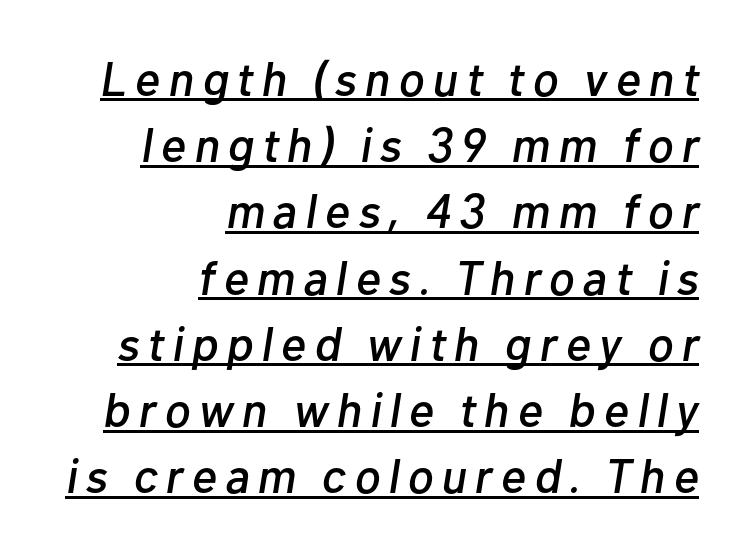
The image shows 48 px text type, italic (leaning right); set right-aligned, normal line spacing (1.38x), underlined; low stroke contrast and a medium x-height.
